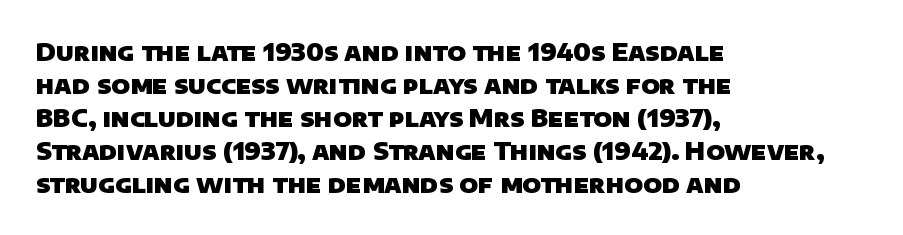
Short note: letters normally spaced. Interline gaps are of average width in this sample. Weight check: bold — yes, fully. Descenders are the only things crossing below the line.
